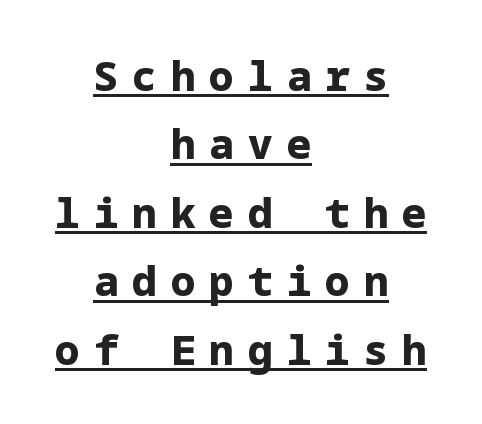
The image shows 41 px bold sans-serif type, upright; set centered, normal line spacing (1.67x), unusually wide letter spacing (+0.34 em), underlined; low stroke contrast and a medium x-height.
